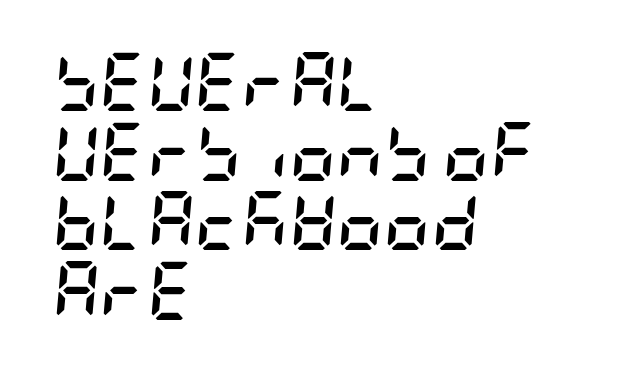
The image shows 58 px semibold, condensed type, italic (leaning right); set left-aligned, line spacing 1.2x, normal letter spacing, not underlined; low stroke contrast and a large x-height.
